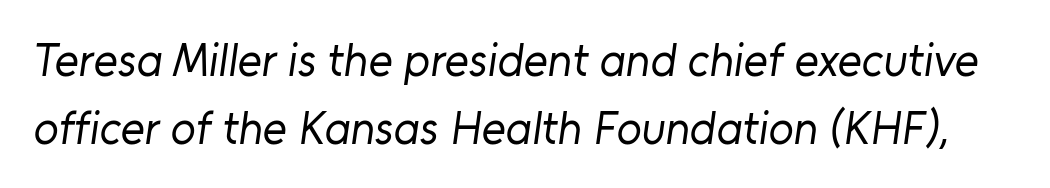
The image shows 46 px regular-weight sans-serif type; set normal line spacing (1.47x), normal letter spacing, not underlined; low stroke contrast and a medium x-height.
